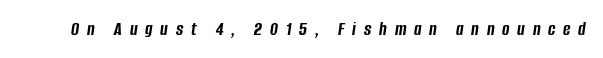
The image shows 20 px bold type, italic (leaning right); set unusually wide letter spacing (+0.39 em), not underlined.
